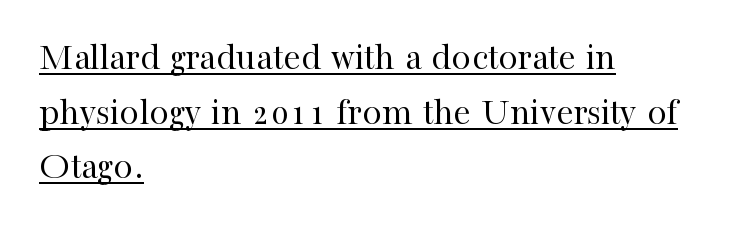
The image shows 39 px regular-weight serif type, upright; set left-aligned, normal line spacing (1.4x), normal letter spacing, underlined; high stroke contrast and a medium x-height.
